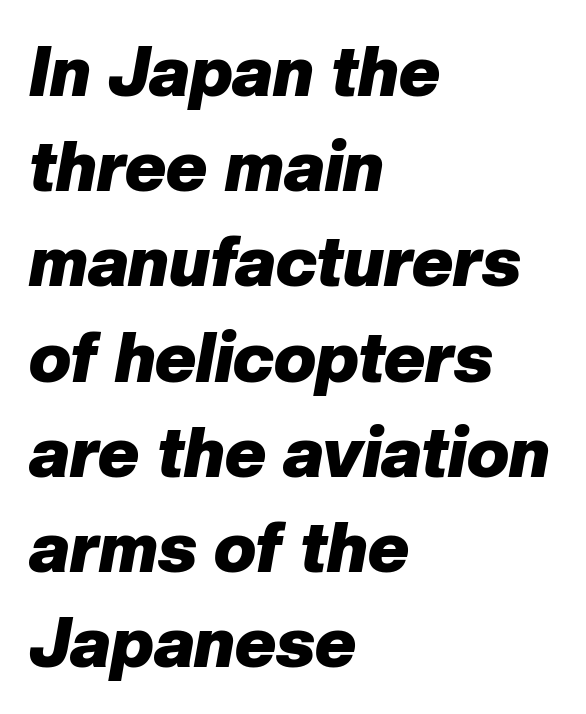
The image shows 70 px heavy type, italic (leaning right); set left-aligned, normal line spacing (1.36x), normal letter spacing, not underlined; low stroke contrast and a medium x-height.
